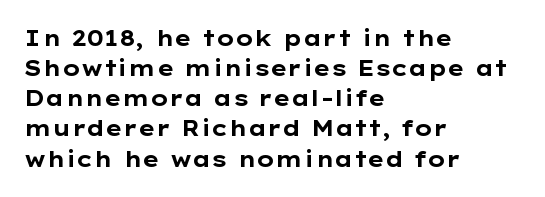
The image shows 22 px bold type, upright; set left-aligned, normal line spacing (1.37x), normal letter spacing, not underlined.
